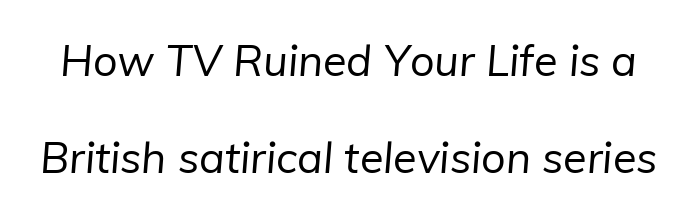
{"serif": "no", "bold": "no", "weight": "regular", "width": "normal", "stroke_contrast": "low", "x_height": "medium", "monospaced": "no", "underline": "no", "line_spacing": "loose", "line_spacing_ratio": 2.26, "letter_spacing": "normal", "letter_spacing_em": 0.0, "glyph_px": 43}
